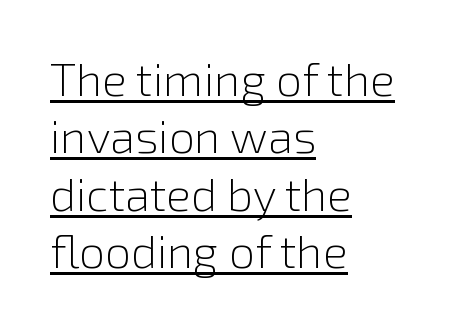
Q: Is the text bold? A: No.
Q: Is the text italic (slanted)? A: No, it is upright.
Q: Is the typeface a serif or a sans-serif typeface? A: Sans-serif.
Q: Is the text underlined? A: Yes.
Q: How is the paragraph aligned? A: Left-aligned.
Q: Is the spacing between letters normal or unusually wide? A: Normal.
Q: Is the spacing between lines tight, normal or loose? A: Normal.
Q: Width (condensed, normal, or wide)? A: Normal.
Q: Stroke contrast? A: Low.
Q: x-height? A: Medium.
Q: Monospaced? A: No.
